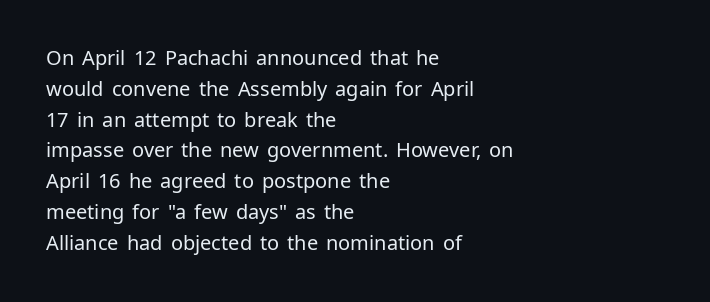
Unmarked baselines from the first word to the last. Between one letter and the next there's only the usual sliver of space. Left-aligned paragraph, ragged on the right. Compared with typical paragraphs, the rows here are spaced about the same. It's the straight-up-and-down kind of type.
